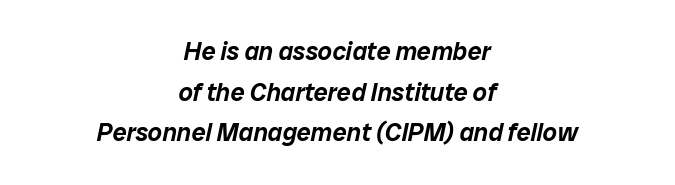
Q: Is the text italic (slanted)? A: Yes, it leans right by about 12 degrees.
Q: Is the text underlined? A: No.
Q: How is the paragraph aligned? A: Centered.
Q: Is the spacing between letters normal or unusually wide? A: Normal.
Q: Is the spacing between lines tight, normal or loose? A: Normal.
